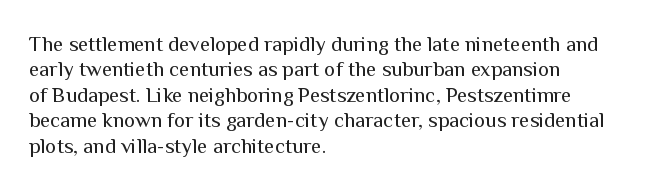
Q: Is the text bold? A: No.
Q: Is the text italic (slanted)? A: No, it is upright.
Q: Is the text underlined? A: No.
Q: How is the paragraph aligned? A: Left-aligned.
Q: Is the spacing between letters normal or unusually wide? A: Normal.
